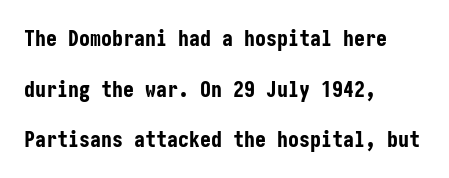
These words are printed bold, with thick strokes throughout. The typesetter chose a ragged-right arrangement here. This sample uses an upright cut, with every glyph sitting square on the baseline. A typesetter would call this leading open, well beyond the default.
